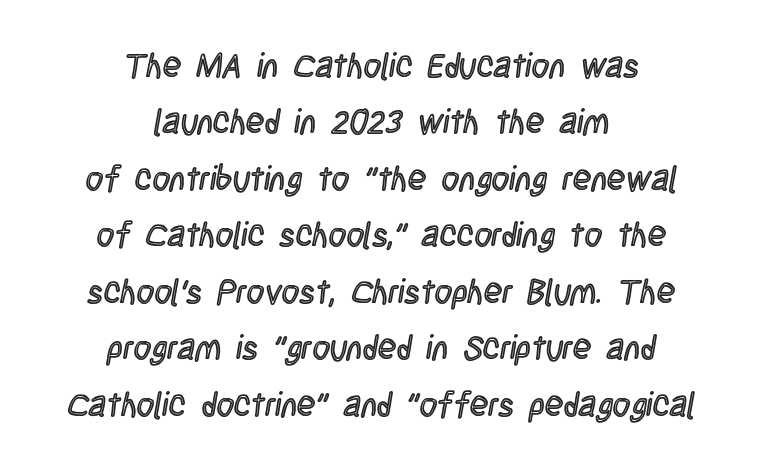
{"width": "condensed", "x_height": "large", "monospaced": "no", "underline": "no", "align": "center", "line_spacing": "normal", "line_spacing_ratio": 1.66, "letter_spacing": "normal", "letter_spacing_em": 0.0, "glyph_px": 34}
